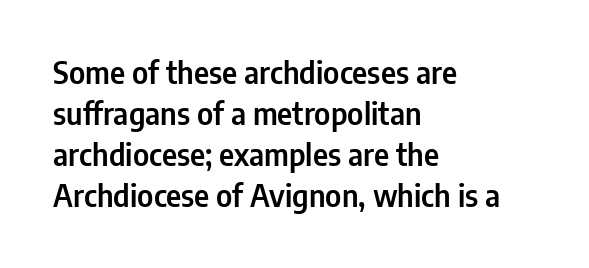
The image shows 30 px condensed sans-serif type, upright; set left-aligned, normal line spacing (1.37x), normal letter spacing, not underlined; low stroke contrast and a medium x-height.
